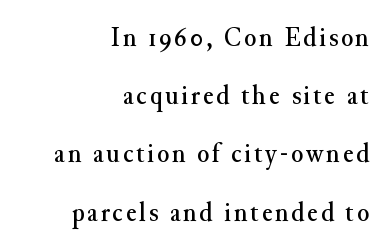
{"serif": "yes", "italic": "no", "width": "normal", "stroke_contrast": "medium", "x_height": "small", "monospaced": "no", "underline": "no", "align": "right", "line_spacing": "loose", "line_spacing_ratio": 2.08, "glyph_px": 28}
